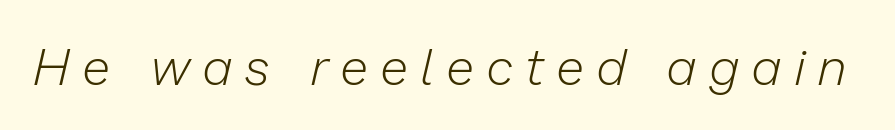
Q: Is the text bold? A: No.
Q: Is the text italic (slanted)? A: Yes, it leans right by about 13 degrees.
Q: Is the text underlined? A: No.
Q: Is the spacing between letters normal or unusually wide? A: Unusually wide.
Q: Width (condensed, normal, or wide)? A: Normal.
Q: Stroke contrast? A: Low.
Q: x-height? A: Medium.
Q: Monospaced? A: No.
